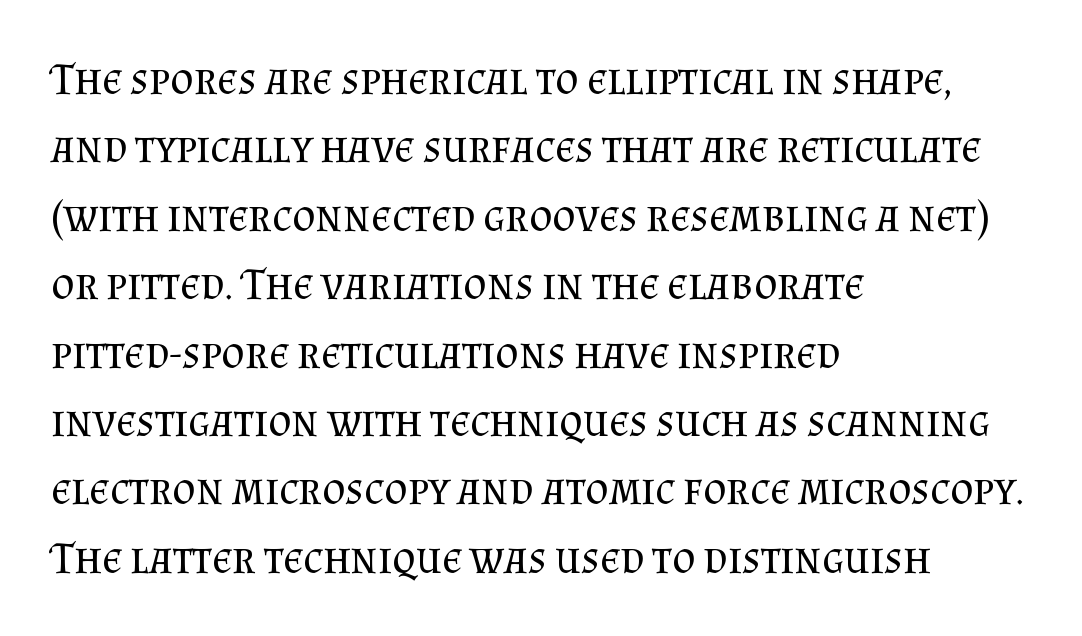
The image shows 45 px regular-weight serif type, upright; set left-aligned, normal line spacing (1.52x), normal letter spacing, not underlined; medium stroke contrast and a small x-height.
